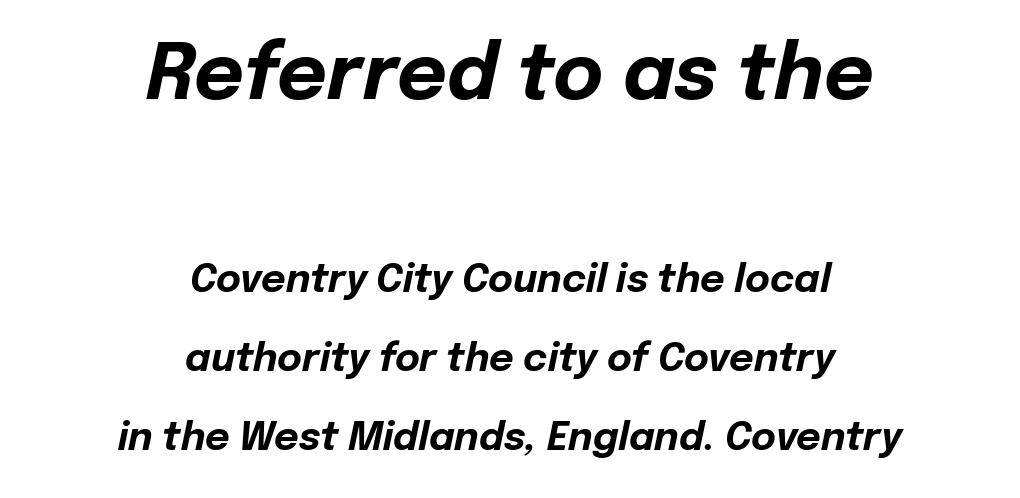
Type without underlining. Here the designer chose a conventional face with non-uniform glyph widths. One glance says open: line gaps are wider than usual. Is the type slanted? Yes — the strokes lean at a clear angle.
